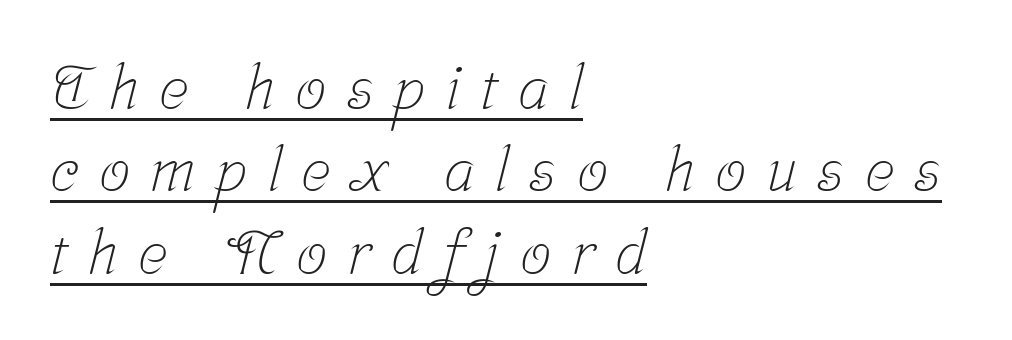
{"serif": "yes", "bold": "no", "weight": "light", "width": "condensed", "stroke_contrast": "low", "x_height": "medium", "monospaced": "no", "underline": "yes", "align": "left", "line_spacing": "normal", "line_spacing_ratio": 1.33, "letter_spacing": "wide", "letter_spacing_em": 0.33, "glyph_px": 62}
